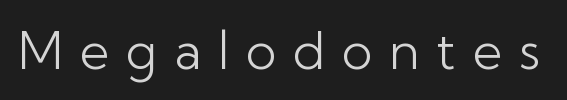
The image shows 51 px light sans-serif type, upright; set unusually wide letter spacing (+0.33 em), not underlined; low stroke contrast and a medium x-height.
